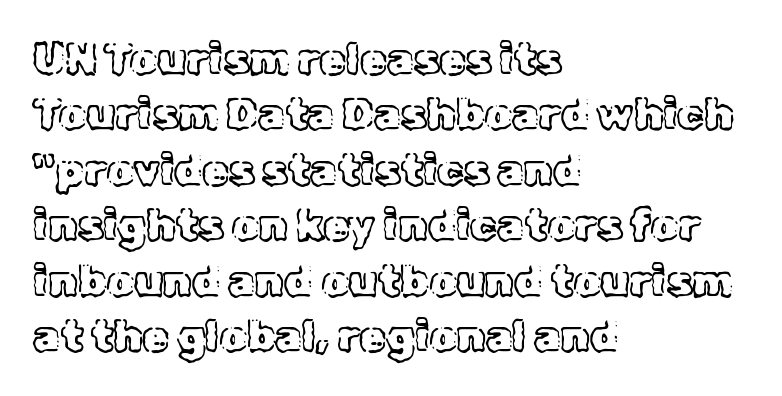
Q: Is the text italic (slanted)? A: No, it is upright.
Q: Is the text underlined? A: No.
Q: How is the paragraph aligned? A: Left-aligned.
Q: Is the spacing between letters normal or unusually wide? A: Normal.
Q: Is the spacing between lines tight, normal or loose? A: Normal.
Q: Width (condensed, normal, or wide)? A: Normal.
Q: x-height? A: Medium.
Q: Monospaced? A: No.
